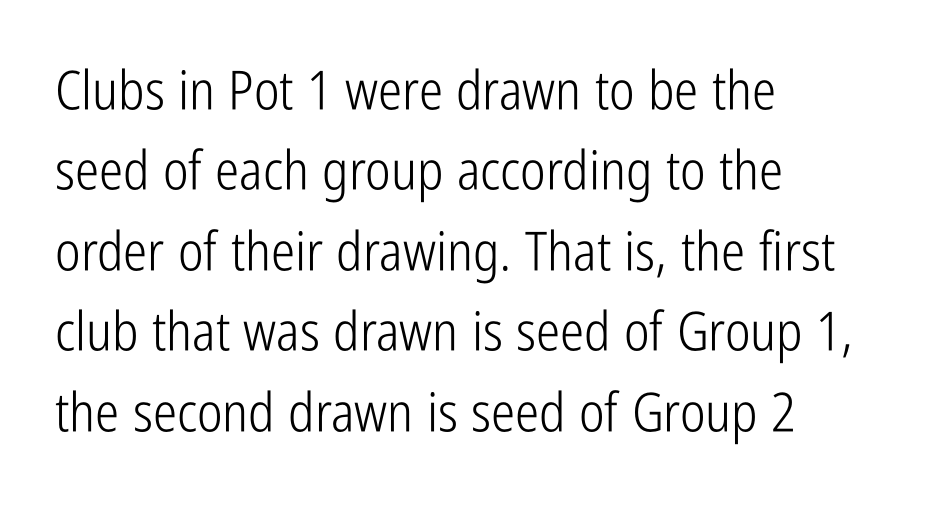
Q: Is the text bold? A: No.
Q: Is the text italic (slanted)? A: No, it is upright.
Q: Is the typeface a serif or a sans-serif typeface? A: Sans-serif.
Q: Is the text underlined? A: No.
Q: How is the paragraph aligned? A: Left-aligned.
Q: Is the spacing between letters normal or unusually wide? A: Normal.
Q: Is the spacing between lines tight, normal or loose? A: Normal.
Q: Width (condensed, normal, or wide)? A: Condensed.
Q: Stroke contrast? A: Low.
Q: x-height? A: Medium.
Q: Monospaced? A: No.
